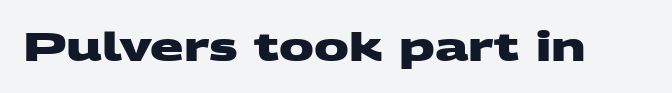
The image shows 39 px heavy, wide sans-serif type; set normal letter spacing, not underlined; medium stroke contrast and a large x-height.
